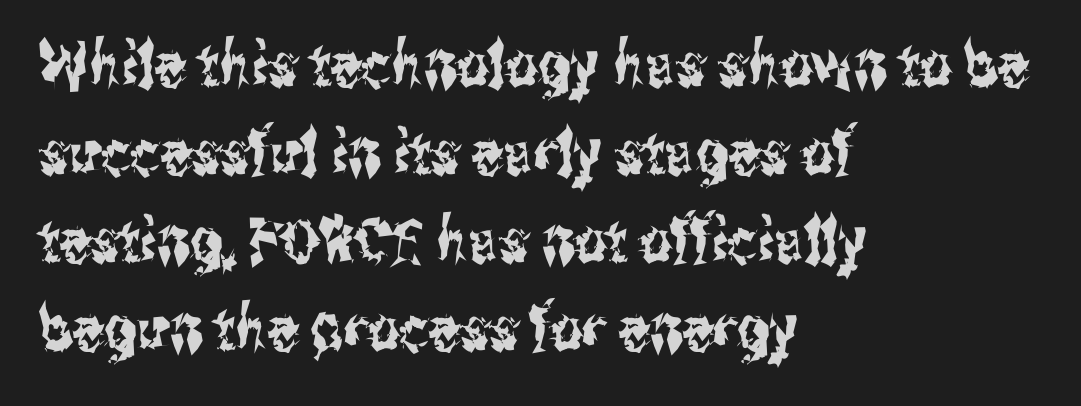
Is there any slant? The stems are plumb. Horizontal alignment here is leftward, the default for most running prose. Do the characters align in a grid? No, the font is proportional. The line-height multiplier appears to be the usual default. This sample uses a sans-serif face.
